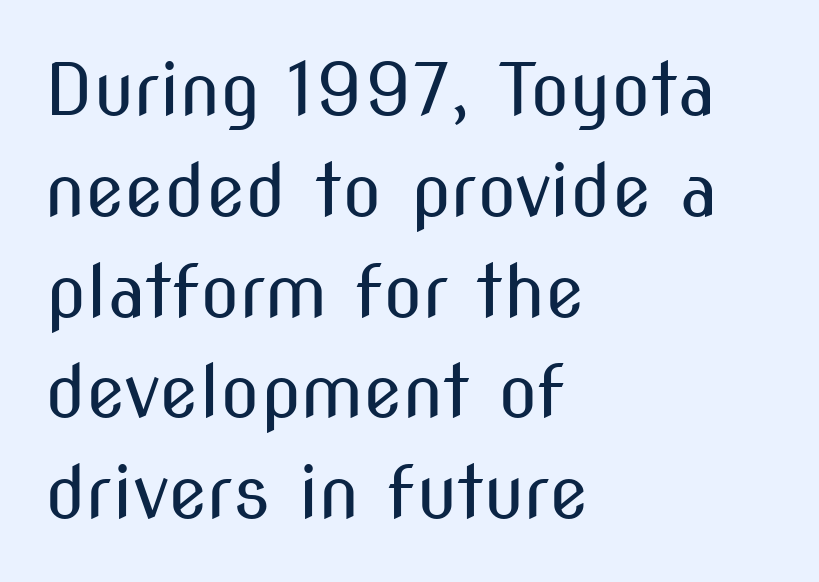
{"serif": "no", "italic": "no", "bold": "no", "weight": "regular", "width": "condensed", "stroke_contrast": "medium", "x_height": "medium", "monospaced": "no", "underline": "no", "align": "left", "line_spacing": "normal", "line_spacing_ratio": 1.4, "letter_spacing": "normal", "letter_spacing_em": 0.0, "glyph_px": 72}
